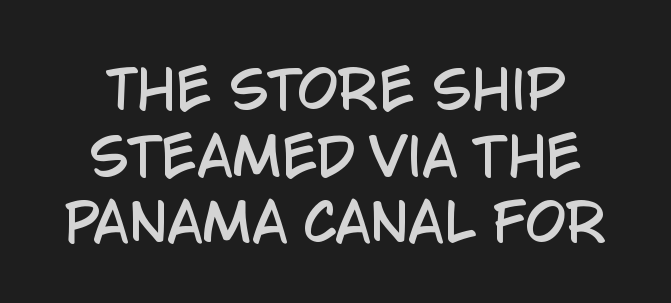
The image shows 52 px condensed sans-serif type, upright; set normal line spacing (1.28x), normal letter spacing, not underlined; low stroke contrast and a large x-height.
